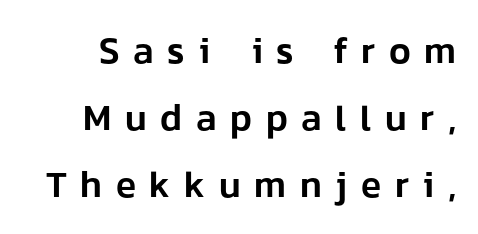
A clean baseline with only descenders dipping below it. Does the type have serifs? No, each stem ends abruptly. In terms of letterspacing, this is a distinctly airy, spread setting. Varying glyph widths throughout — classic text-font behaviour. Every stem runs plumb, perpendicular to the baseline.
